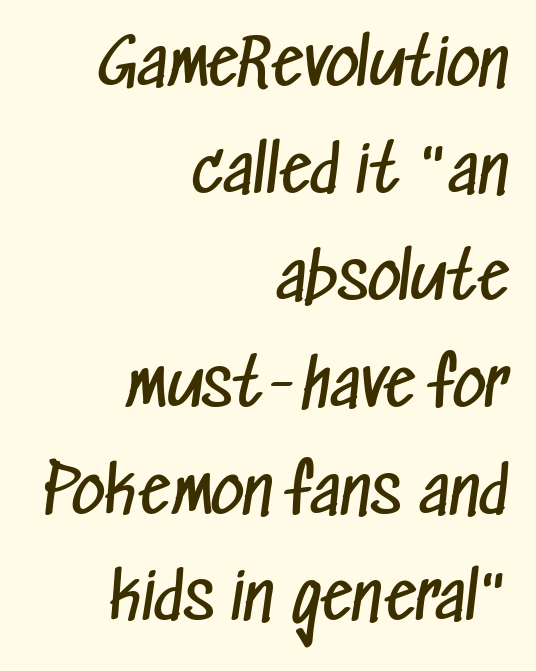
{"serif": "no", "bold": "no", "weight": "regular", "width": "condensed", "stroke_contrast": "low", "x_height": "medium", "monospaced": "no", "underline": "no", "align": "right", "line_spacing": "normal", "line_spacing_ratio": 1.67, "letter_spacing": "normal", "letter_spacing_em": 0.0, "glyph_px": 64}
